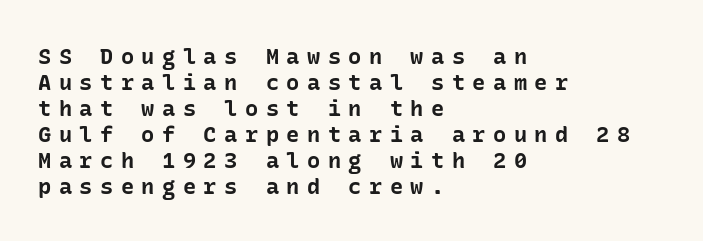
The image shows 22 px bold type, upright; set left-aligned, line spacing 1.18x, unusually wide letter spacing (+0.34 em), not underlined.
